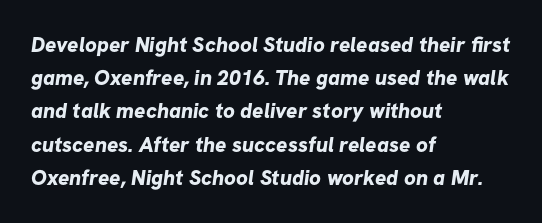
Heavy-handed strokes throughout: this text is bold. Decoration check: the copy has no underline. Leftover space on each line is placed entirely after the last word. What's the leading like? Ordinary, nothing unusual. Each word holds together tightly as a unit, with standard inter-letter gaps.
